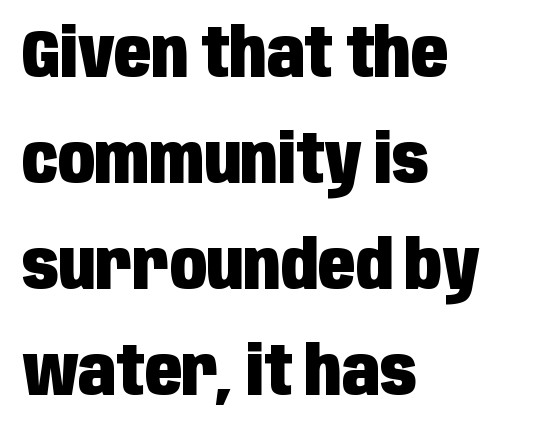
{"serif": "no", "italic": "no", "bold": "yes", "weight": "heavy", "width": "condensed", "stroke_contrast": "low", "x_height": "large", "monospaced": "no", "underline": "no", "align": "left", "line_spacing": "normal", "line_spacing_ratio": 1.56, "letter_spacing": "normal", "letter_spacing_em": 0.0, "glyph_px": 68}
